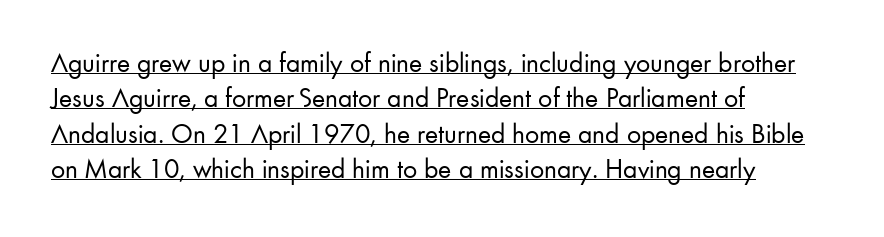
Glyph-to-glyph distance matches everyday printed text. The lines are quadded left. Compared with typical paragraphs, the rows here are spaced about the same. Weight class: somewhere from thin through regular. Designer's note — italics off, roman on.
